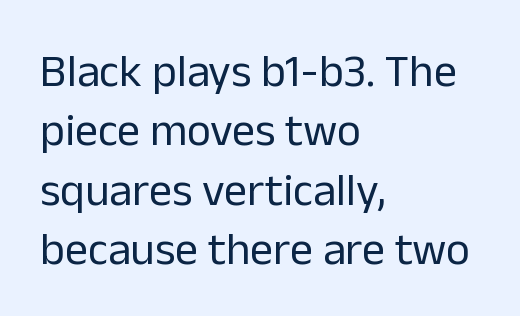
Q: Is the text bold? A: No.
Q: Is the text italic (slanted)? A: No, it is upright.
Q: Is the typeface a serif or a sans-serif typeface? A: Sans-serif.
Q: Is the text underlined? A: No.
Q: How is the paragraph aligned? A: Left-aligned.
Q: Is the spacing between letters normal or unusually wide? A: Normal.
Q: Is the spacing between lines tight, normal or loose? A: Normal.
Q: Width (condensed, normal, or wide)? A: Normal.
Q: Stroke contrast? A: Low.
Q: x-height? A: Medium.
Q: Monospaced? A: No.
